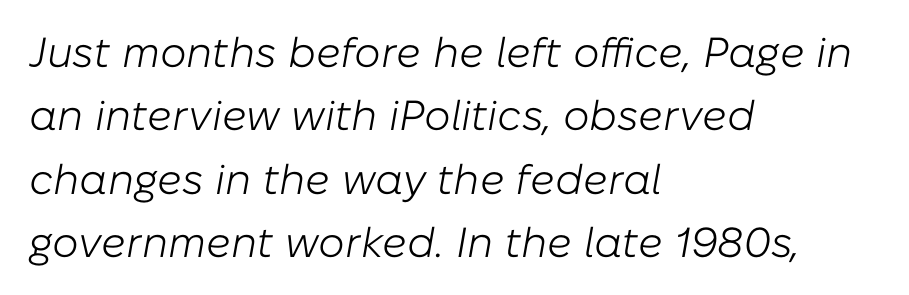
The image shows 42 px light type, italic (leaning right); set left-aligned, normal line spacing (1.51x), normal letter spacing, not underlined; low stroke contrast and a medium x-height.
